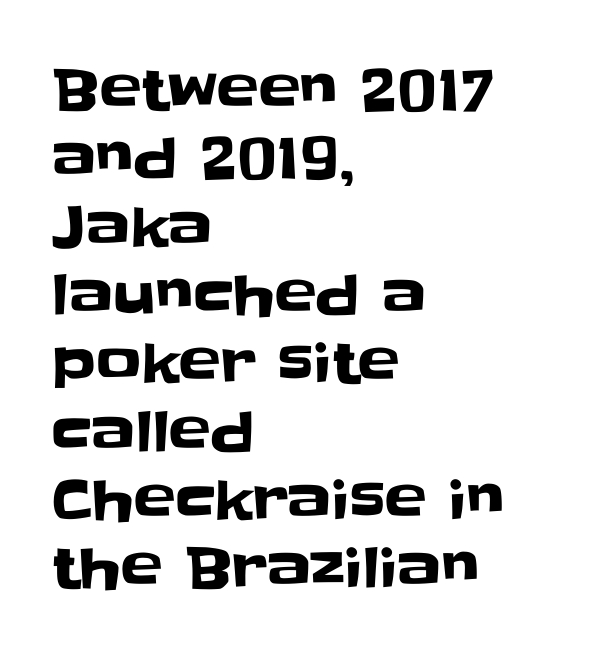
The image shows 56 px sans-serif type, upright; set left-aligned, line spacing 1.22x, normal letter spacing, not underlined; low stroke contrast and a large x-height.
